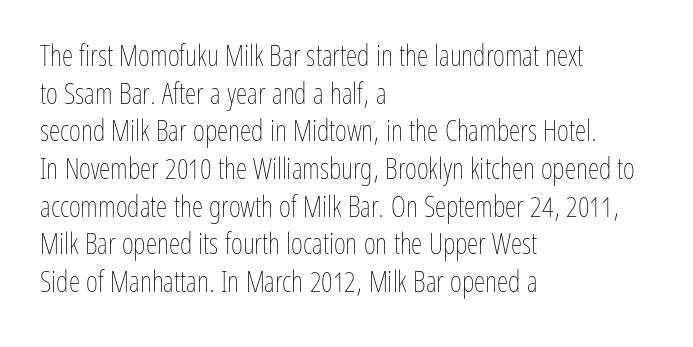
The image shows 29 px thin, condensed type, upright; set left-aligned, normal line spacing (1.3x), normal letter spacing, not underlined; low stroke contrast and a medium x-height.
